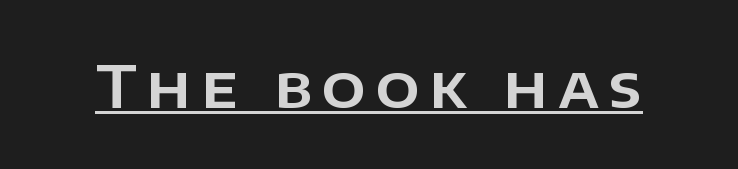
Emphasis is given by a line drawn under the lettering. Do the characters align in a grid? No, the font is proportional. The lettering stays uniformly vertical, giving the passage a roman look. Classification — sans serif.
